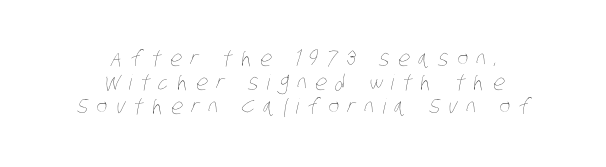
The image shows 21 px text type; set centered, tight line spacing (1.15x), unusually wide letter spacing (+0.4 em), not underlined.
